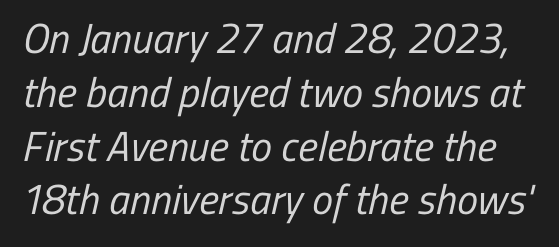
Q: Is the text bold? A: No.
Q: Is the typeface a serif or a sans-serif typeface? A: Sans-serif.
Q: Is the text underlined? A: No.
Q: Is the spacing between letters normal or unusually wide? A: Normal.
Q: Is the spacing between lines tight, normal or loose? A: Normal.
Q: Width (condensed, normal, or wide)? A: Condensed.
Q: Stroke contrast? A: Low.
Q: x-height? A: Medium.
Q: Monospaced? A: No.
